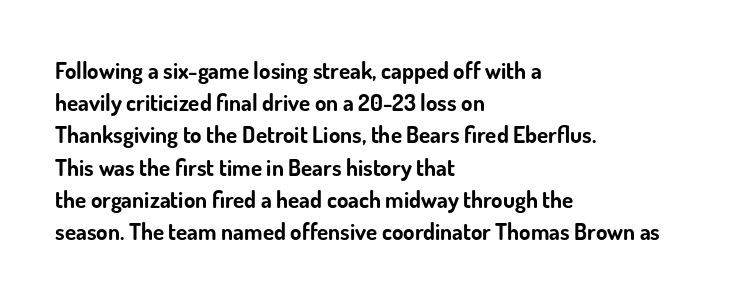
The image shows 23 px bold type, upright; set left-aligned, normal line spacing (1.4x), normal letter spacing, not underlined.
